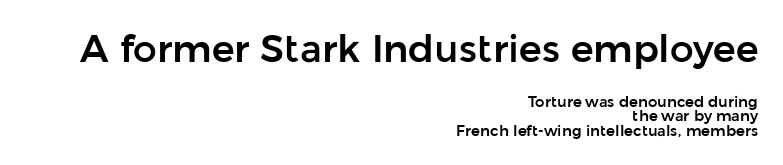
The image shows 38 px sans-serif type, upright; set right-aligned, tight line spacing (0.96x), normal letter spacing, not underlined; the first (top) block is 2.53x larger; low stroke contrast and a medium x-height.
